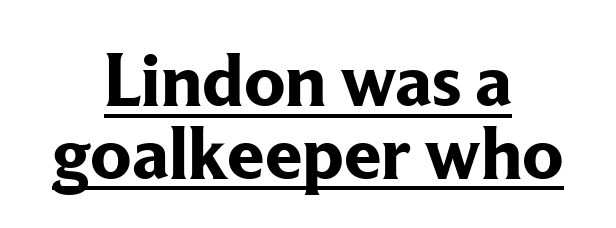
The image shows 75 px bold serif type, upright; set centered, tight line spacing (0.97x), normal letter spacing, underlined; low stroke contrast and a medium x-height.
